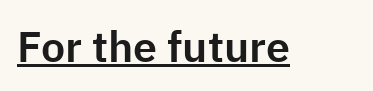
Q: Is the text italic (slanted)? A: No, it is upright.
Q: Is the typeface a serif or a sans-serif typeface? A: Sans-serif.
Q: Is the text underlined? A: Yes.
Q: Is the spacing between letters normal or unusually wide? A: Normal.
Q: Width (condensed, normal, or wide)? A: Normal.
Q: Stroke contrast? A: Low.
Q: x-height? A: Medium.
Q: Monospaced? A: No.
